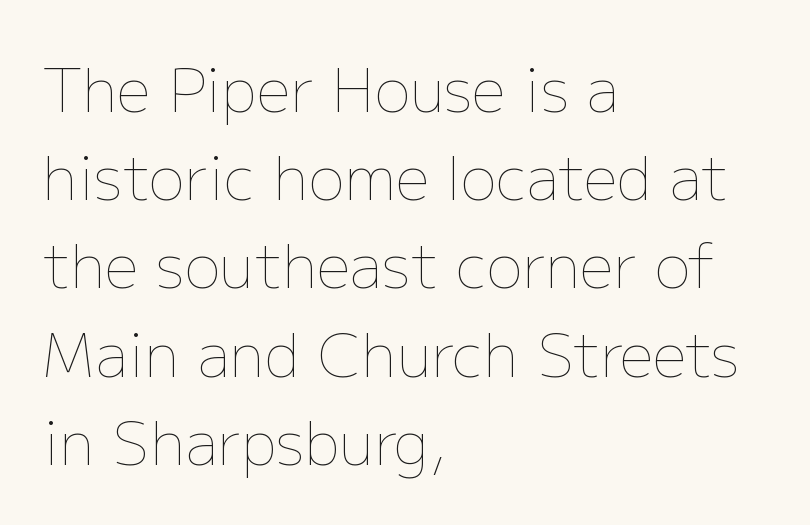
{"italic": "no", "bold": "no", "weight": "thin", "width": "normal", "stroke_contrast": "low", "x_height": "medium", "monospaced": "no", "underline": "no", "align": "left", "line_spacing": "normal", "line_spacing_ratio": 1.47, "letter_spacing": "normal", "letter_spacing_em": 0.0, "glyph_px": 60}
